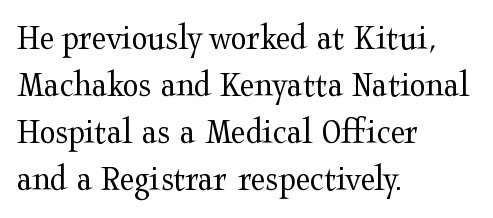
No italicization has been applied; the sample stays upright. The foot of each line stays bare and open. Teacher's note: observe the even left margin — that is flush-left alignment. These lines are composed in type with serifs.
